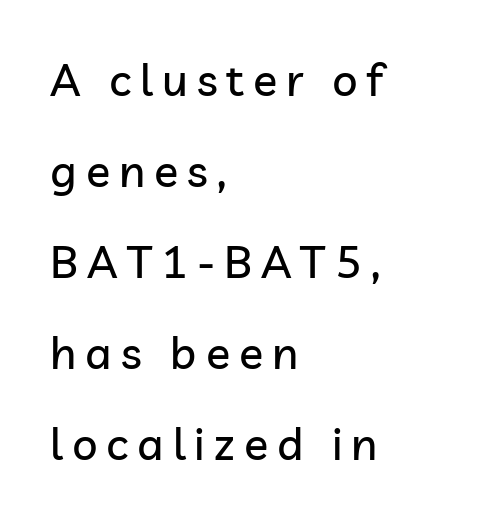
Q: Is the text italic (slanted)? A: No, it is upright.
Q: Is the typeface a serif or a sans-serif typeface? A: Sans-serif.
Q: Is the text underlined? A: No.
Q: How is the paragraph aligned? A: Left-aligned.
Q: Is the spacing between letters normal or unusually wide? A: Unusually wide.
Q: Is the spacing between lines tight, normal or loose? A: Loose.
Q: Width (condensed, normal, or wide)? A: Normal.
Q: Stroke contrast? A: Low.
Q: x-height? A: Medium.
Q: Monospaced? A: No.
